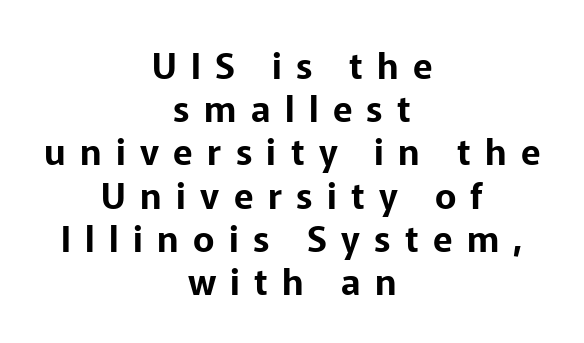
Q: Is the text italic (slanted)? A: No, it is upright.
Q: Is the typeface a serif or a sans-serif typeface? A: Sans-serif.
Q: Is the text underlined? A: No.
Q: How is the paragraph aligned? A: Centered.
Q: Is the spacing between letters normal or unusually wide? A: Unusually wide.
Q: Width (condensed, normal, or wide)? A: Normal.
Q: Stroke contrast? A: Low.
Q: x-height? A: Medium.
Q: Monospaced? A: No.
